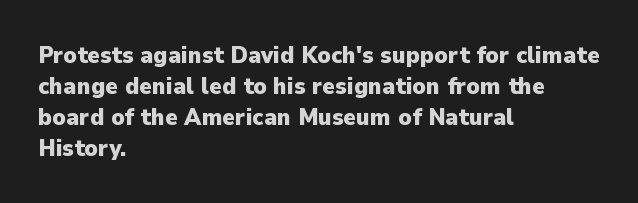
Q: Is the text bold? A: Yes.
Q: Is the text italic (slanted)? A: No, it is upright.
Q: Is the text underlined? A: No.
Q: How is the paragraph aligned? A: Left-aligned.
Q: Is the spacing between letters normal or unusually wide? A: Normal.
Q: Is the spacing between lines tight, normal or loose? A: Normal.
